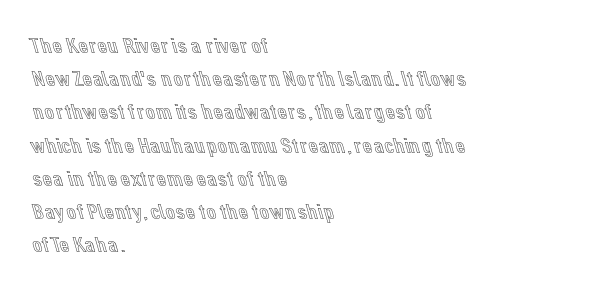
The image shows 22 px text type; set left-aligned, normal line spacing (1.51x), normal letter spacing, not underlined.
